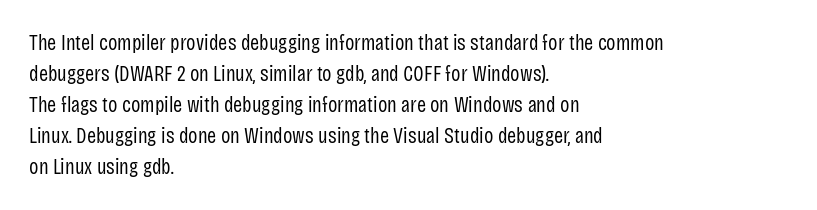
{"italic": "no", "bold": "no", "underline": "no", "align": "left", "line_spacing": "normal", "line_spacing_ratio": 1.41, "letter_spacing": "normal", "letter_spacing_em": 0.0, "glyph_px": 22}
